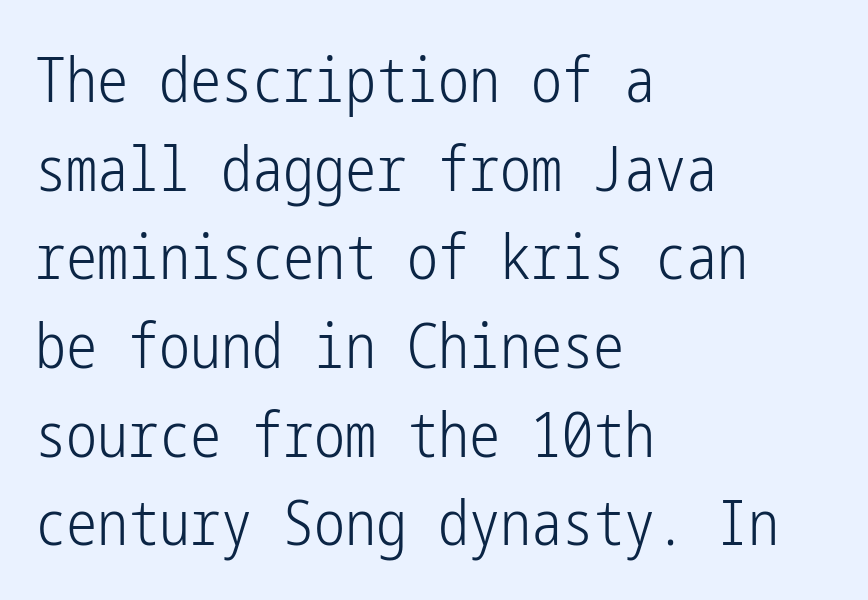
{"serif": "no", "italic": "no", "bold": "no", "weight": "light", "width": "condensed", "stroke_contrast": "low", "x_height": "medium", "underline": "no", "align": "left", "line_spacing": "normal", "line_spacing_ratio": 1.43, "letter_spacing": "normal", "letter_spacing_em": 0.0, "glyph_px": 62}
